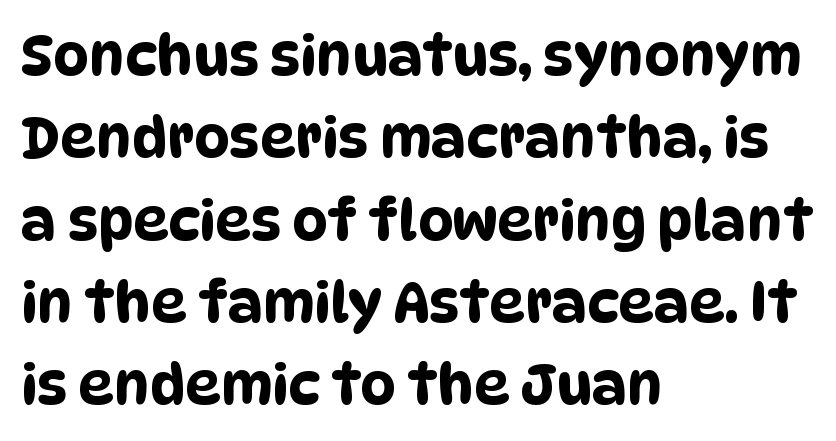
The image shows 56 px condensed sans-serif type; set left-aligned, normal line spacing (1.47x), normal letter spacing, not underlined; low stroke contrast and a large x-height.
